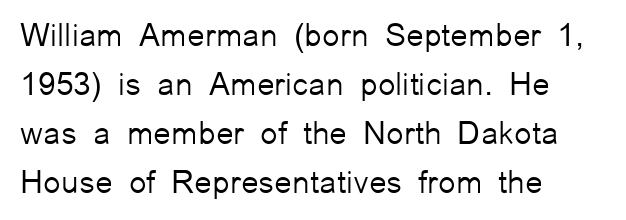
The typography opts for an upright posture over an oblique one. I'd call this a sans setting — the letters go barefoot. Caption: multi-line text, flush left, ragged right. Underlining? Definitely not there. The designer left line spacing at the default.
